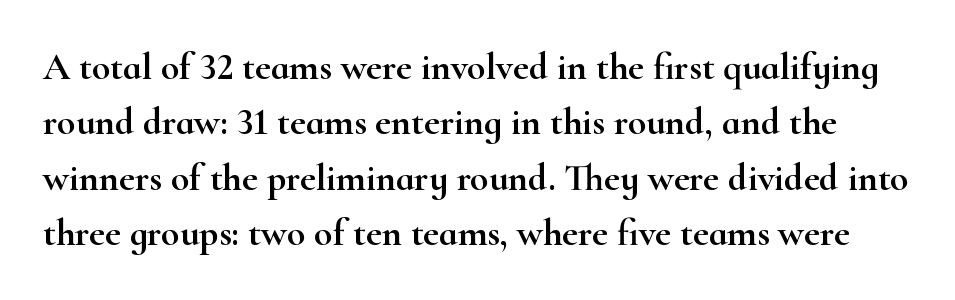
{"serif": "yes", "italic": "no", "width": "wide", "stroke_contrast": "high", "x_height": "small", "monospaced": "no", "underline": "no", "line_spacing": "normal", "line_spacing_ratio": 1.46, "letter_spacing": "normal", "letter_spacing_em": 0.0, "glyph_px": 38}
